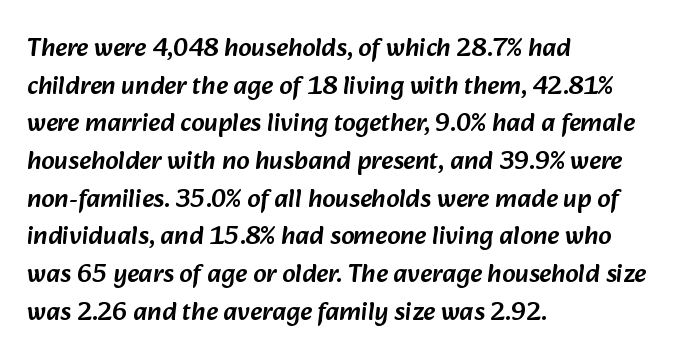
Q: Is the text underlined? A: No.
Q: How is the paragraph aligned? A: Left-aligned.
Q: Is the spacing between letters normal or unusually wide? A: Normal.
Q: Is the spacing between lines tight, normal or loose? A: Normal.
